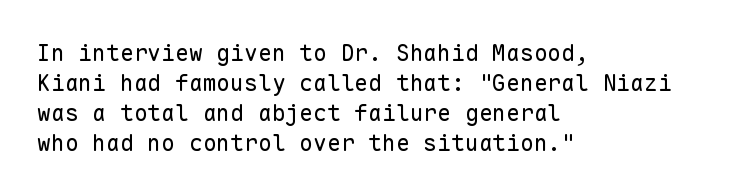
The lines are quadded left. The font sits on the lighter half of the weight spectrum, regular included. Tracking here is standard; glyphs follow each other at the usual distance. Italic? Not at all — the glyphs are vertical. Rule under the text: the space is simply empty.
